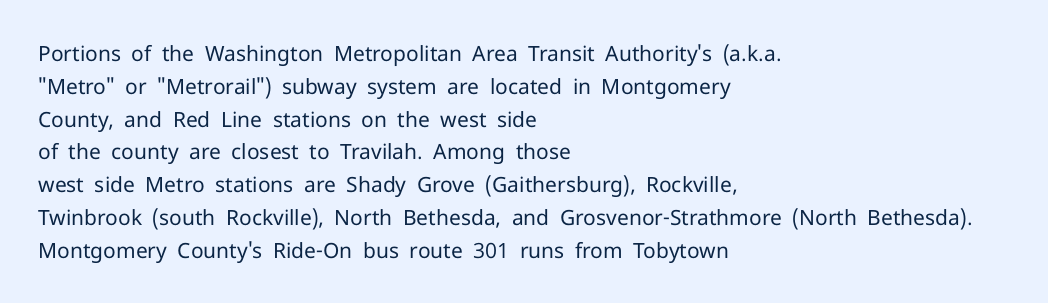
Q: Is the text bold? A: No.
Q: Is the text italic (slanted)? A: No, it is upright.
Q: Is the text underlined? A: No.
Q: How is the paragraph aligned? A: Left-aligned.
Q: Is the spacing between letters normal or unusually wide? A: Normal.
Q: Is the spacing between lines tight, normal or loose? A: Normal.
